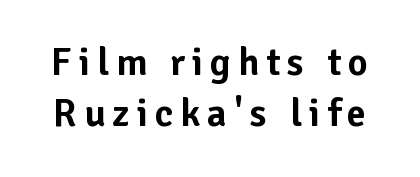
The image shows 39 px sans-serif type, upright; set normal line spacing (1.32x), not underlined; low stroke contrast and a medium x-height.
